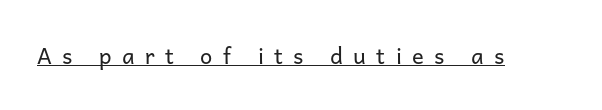
The image shows 22 px text type, upright; set unusually wide letter spacing (+0.47 em), underlined.
